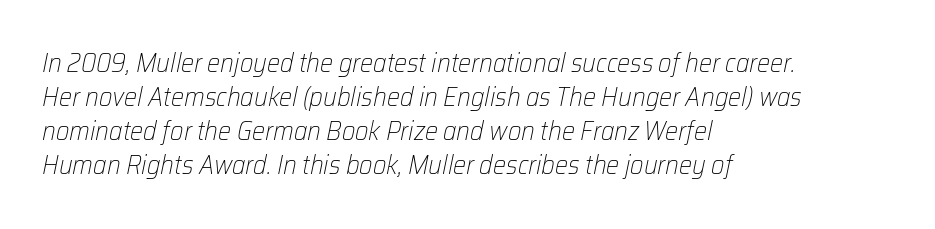
Q: Is the text bold? A: No.
Q: Is the text italic (slanted)? A: Yes, it leans right by about 12 degrees.
Q: Is the text underlined? A: No.
Q: How is the paragraph aligned? A: Left-aligned.
Q: Is the spacing between letters normal or unusually wide? A: Normal.
Q: Is the spacing between lines tight, normal or loose? A: Normal.
